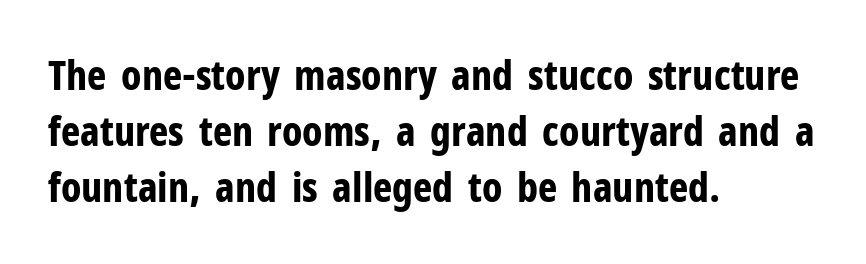
Q: Is the text bold? A: Yes.
Q: Is the text italic (slanted)? A: No, it is upright.
Q: Is the typeface a serif or a sans-serif typeface? A: Sans-serif.
Q: Is the text underlined? A: No.
Q: How is the paragraph aligned? A: Left-aligned.
Q: Is the spacing between letters normal or unusually wide? A: Normal.
Q: Is the spacing between lines tight, normal or loose? A: Normal.
Q: Width (condensed, normal, or wide)? A: Condensed.
Q: Stroke contrast? A: Low.
Q: x-height? A: Medium.
Q: Monospaced? A: No.
